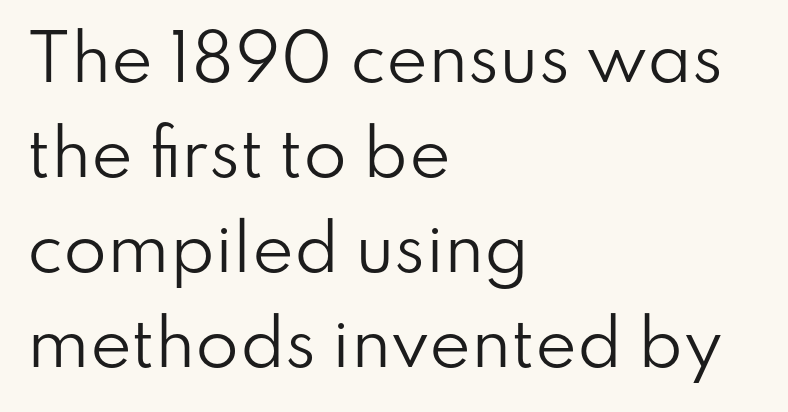
The image shows 63 px regular-weight sans-serif type, upright; set left-aligned, normal line spacing (1.51x), normal letter spacing, not underlined; low stroke contrast and a small x-height.
